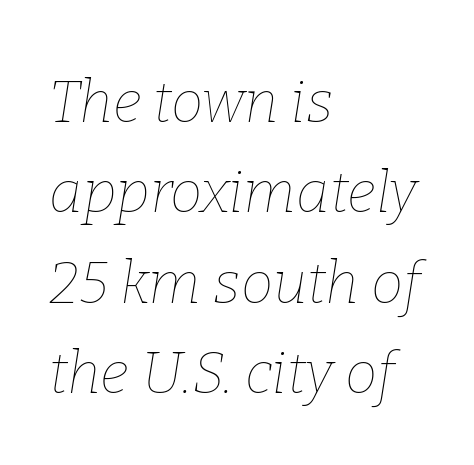
The image shows 58 px thin type, italic (leaning right); set left-aligned, normal line spacing (1.56x), normal letter spacing, not underlined; low stroke contrast and a medium x-height.
